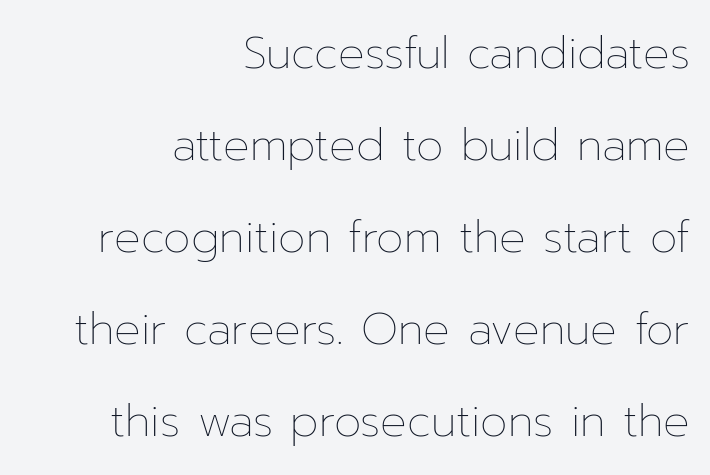
Q: Is the text bold? A: No.
Q: Is the text italic (slanted)? A: No, it is upright.
Q: Is the text underlined? A: No.
Q: How is the paragraph aligned? A: Right-aligned.
Q: Is the spacing between letters normal or unusually wide? A: Normal.
Q: Is the spacing between lines tight, normal or loose? A: Loose.
Q: Width (condensed, normal, or wide)? A: Normal.
Q: Stroke contrast? A: Low.
Q: x-height? A: Medium.
Q: Monospaced? A: No.
